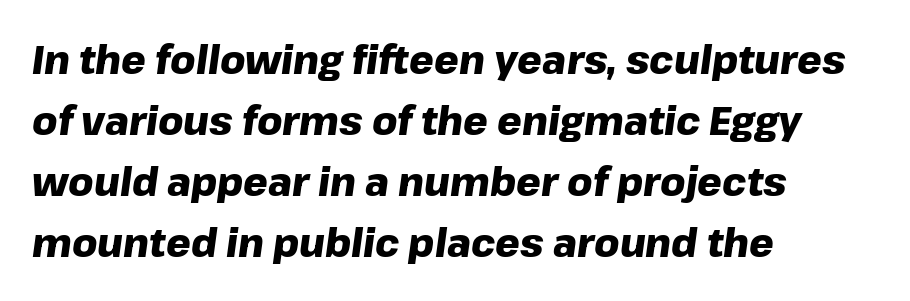
The image shows 39 px heavy type, italic (leaning right); set left-aligned, normal line spacing (1.56x), normal letter spacing, not underlined; low stroke contrast and a medium x-height.
